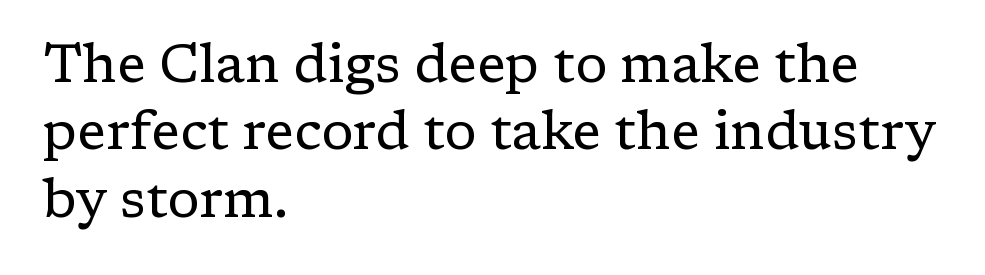
Q: Is the text bold? A: No.
Q: Is the text italic (slanted)? A: No, it is upright.
Q: Is the typeface a serif or a sans-serif typeface? A: Serif.
Q: Is the text underlined? A: No.
Q: How is the paragraph aligned? A: Left-aligned.
Q: Is the spacing between letters normal or unusually wide? A: Normal.
Q: Is the spacing between lines tight, normal or loose? A: Normal.
Q: Width (condensed, normal, or wide)? A: Normal.
Q: Stroke contrast? A: Low.
Q: x-height? A: Medium.
Q: Monospaced? A: No.
